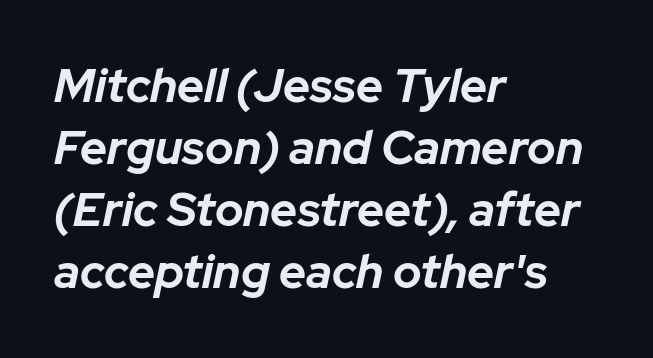
The image shows 47 px bold type, italic (leaning right); set left-aligned, normal line spacing (1.32x), normal letter spacing, not underlined; low stroke contrast and a medium x-height.
